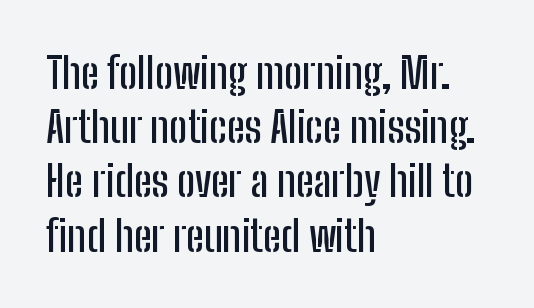
The image shows 43 px condensed sans-serif type, upright; set left-aligned, normal line spacing (1.26x), normal letter spacing, not underlined; low stroke contrast and a medium x-height.
